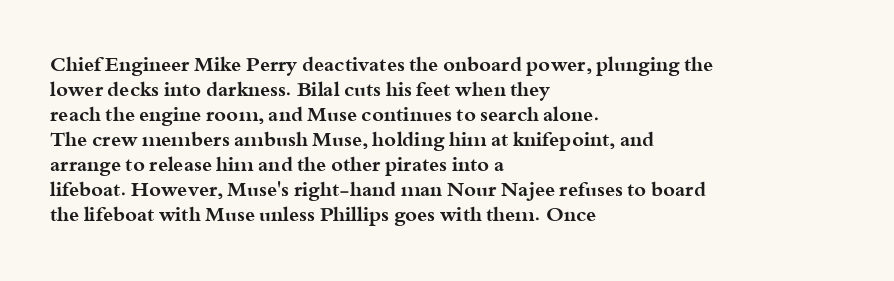
Q: Is the text bold? A: Yes.
Q: Is the text italic (slanted)? A: No, it is upright.
Q: Is the text underlined? A: No.
Q: How is the paragraph aligned? A: Left-aligned.
Q: Is the spacing between letters normal or unusually wide? A: Normal.
Q: Is the spacing between lines tight, normal or loose? A: Normal.
